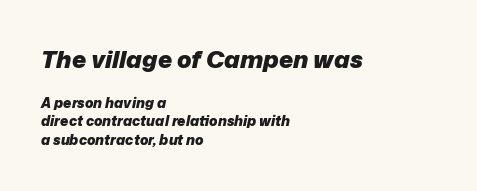
{"italic": "yes", "lean": "right", "slant_degrees": 12, "bold": "yes", "underline": "no", "align": "left", "line_spacing": "normal", "line_spacing_ratio": 1.32, "letter_spacing": "normal", "letter_spacing_em": 0.0, "larger_block": "first", "size_ratio": 1.71, "glyph_px": 24}
